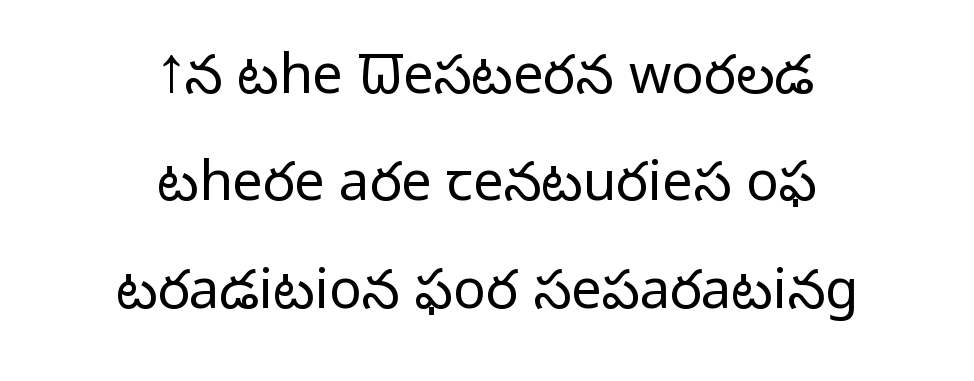
The image shows 54 px light sans-serif type, upright; set centered, loose line spacing (1.99x), normal letter spacing, not underlined; low stroke contrast and a medium x-height.
